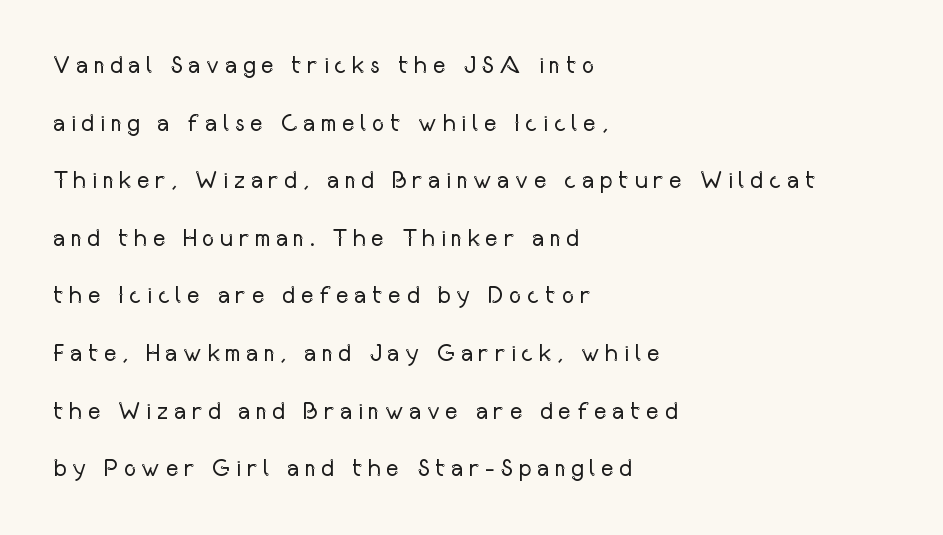
Q: Is the text bold? A: No.
Q: Is the text italic (slanted)? A: No, it is upright.
Q: Is the text underlined? A: No.
Q: How is the paragraph aligned? A: Left-aligned.
Q: Is the spacing between letters normal or unusually wide? A: Unusually wide.
Q: Is the spacing between lines tight, normal or loose? A: Loose.
